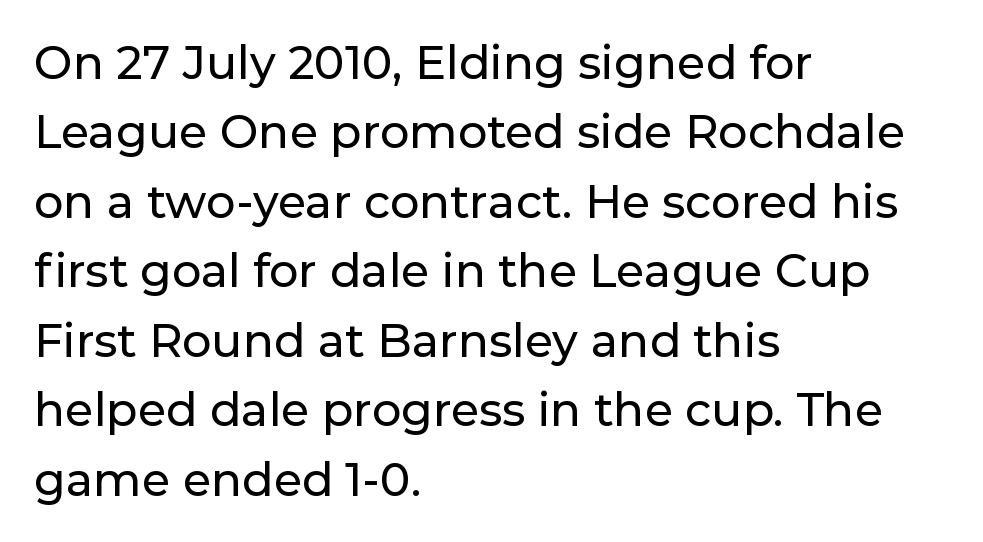
The letters stand upright; this is a roman face. A clean baseline with only descenders dipping below it. If you measured baseline to baseline, you'd find a middling distance. The face used here is a sans, in the tradition of grotesques and geometrics. Proportional: the letters do not fall into vertical columns. The rag falls on the right side of this text block.
